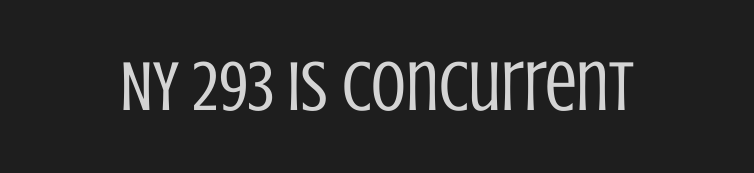
{"serif": "no", "italic": "no", "bold": "no", "weight": "regular", "width": "condensed", "stroke_contrast": "low", "x_height": "large", "monospaced": "no", "underline": "no", "letter_spacing": "normal", "letter_spacing_em": 0.0, "glyph_px": 71}
